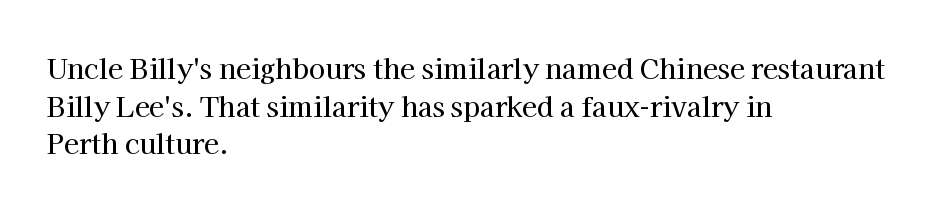
Plain, unruled lines of type. The lines in this sample share a left origin and differ only in where they stop. The specimen reads as upright at a glance. Letter spacing: default. If you measured baseline to baseline, you'd find a middling distance.
